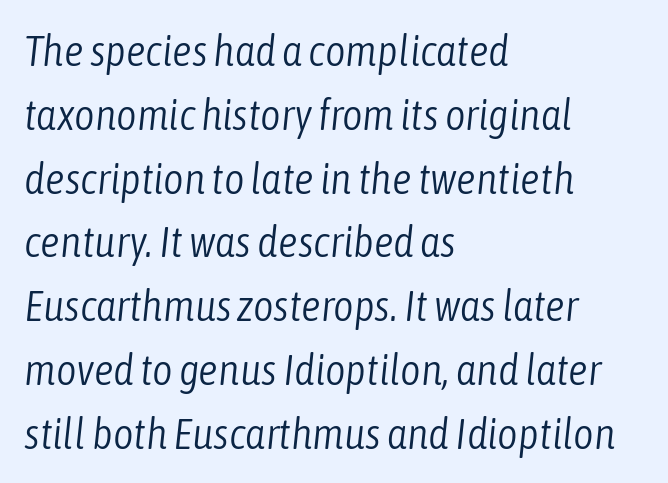
{"italic": "yes", "lean": "right", "slant_degrees": 6, "bold": "no", "weight": "light", "width": "condensed", "stroke_contrast": "low", "x_height": "medium", "monospaced": "no", "underline": "no", "align": "left", "line_spacing": "normal", "line_spacing_ratio": 1.45, "letter_spacing": "normal", "letter_spacing_em": 0.0, "glyph_px": 44}
